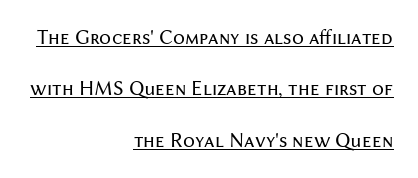
{"italic": "no", "bold": "no", "underline": "yes", "align": "right", "line_spacing": "loose", "line_spacing_ratio": 2.45, "letter_spacing": "normal", "letter_spacing_em": 0.0, "glyph_px": 21}
